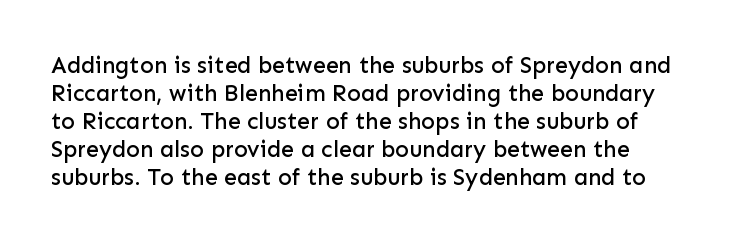
{"italic": "no", "underline": "no", "line_spacing_ratio": 1.22, "letter_spacing": "normal", "letter_spacing_em": 0.0, "glyph_px": 23}
